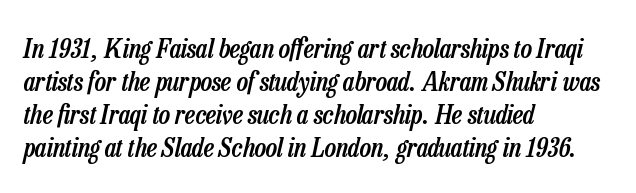
{"italic": "yes", "lean": "right", "slant_degrees": 13, "bold": "semi", "underline": "no", "align": "left", "line_spacing_ratio": 1.22, "letter_spacing": "normal", "letter_spacing_em": 0.0, "glyph_px": 27}
